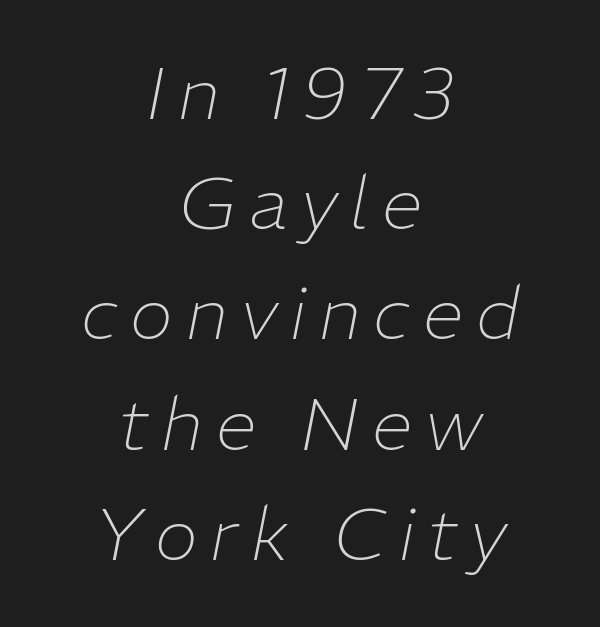
{"italic": "yes", "lean": "right", "slant_degrees": 11, "bold": "no", "weight": "thin", "width": "normal", "stroke_contrast": "low", "x_height": "medium", "monospaced": "no", "underline": "no", "align": "center", "line_spacing": "normal", "line_spacing_ratio": 1.51, "glyph_px": 73}
